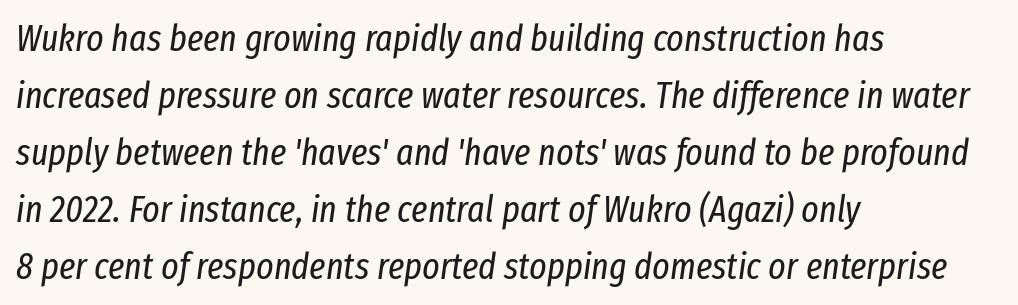
{"italic": "yes", "lean": "right", "slant_degrees": 8, "bold": "no", "weight": "regular", "width": "condensed", "stroke_contrast": "low", "x_height": "medium", "monospaced": "no", "underline": "no", "align": "left", "line_spacing": "normal", "line_spacing_ratio": 1.54, "letter_spacing": "normal", "letter_spacing_em": 0.0, "glyph_px": 37}
